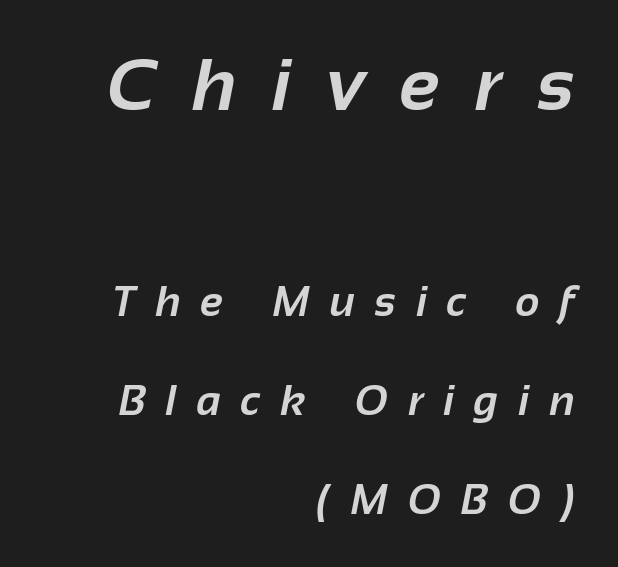
{"serif": "no", "bold": "yes", "weight": "bold", "width": "normal", "stroke_contrast": "low", "x_height": "medium", "monospaced": "no", "underline": "no", "align": "right", "line_spacing": "loose", "line_spacing_ratio": 2.36, "letter_spacing": "wide", "letter_spacing_em": 0.48, "larger_block": "first", "size_ratio": 1.76, "glyph_px": 74}
